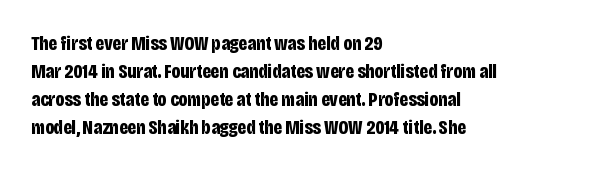
The image shows 20 px bold type, upright; set left-aligned, normal line spacing (1.4x), normal letter spacing, not underlined.
